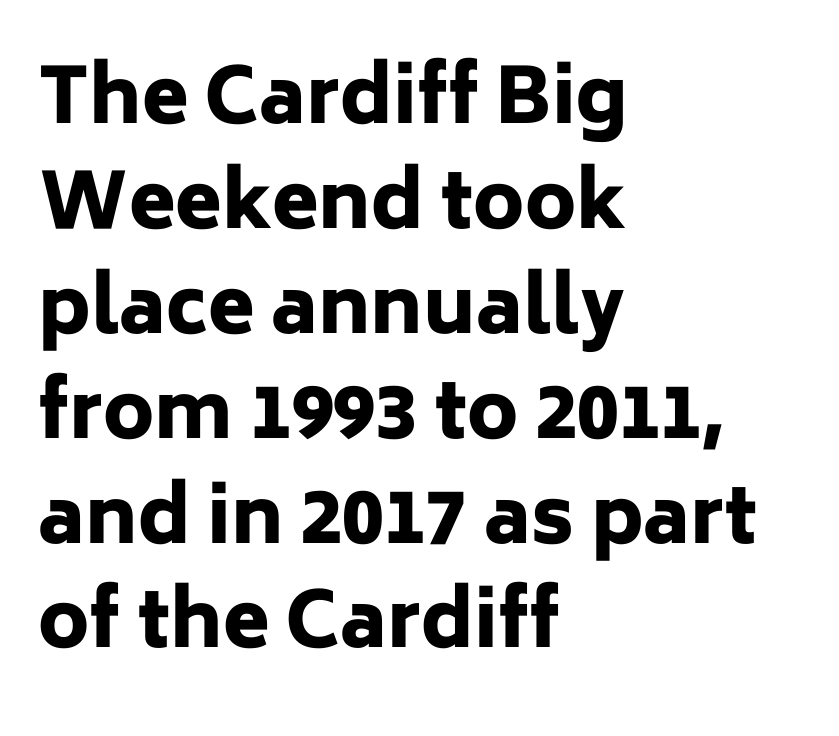
Q: Is the text bold? A: Yes.
Q: Is the text italic (slanted)? A: No, it is upright.
Q: Is the typeface a serif or a sans-serif typeface? A: Sans-serif.
Q: Is the text underlined? A: No.
Q: How is the paragraph aligned? A: Left-aligned.
Q: Is the spacing between letters normal or unusually wide? A: Normal.
Q: Is the spacing between lines tight, normal or loose? A: Normal.
Q: Width (condensed, normal, or wide)? A: Normal.
Q: Stroke contrast? A: Low.
Q: x-height? A: Medium.
Q: Monospaced? A: No.
